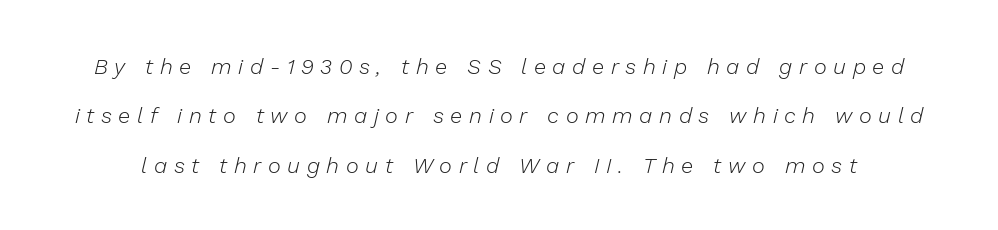
The image shows 22 px text type, italic (leaning right); set loose line spacing (2.25x), unusually wide letter spacing (+0.3 em), not underlined.
